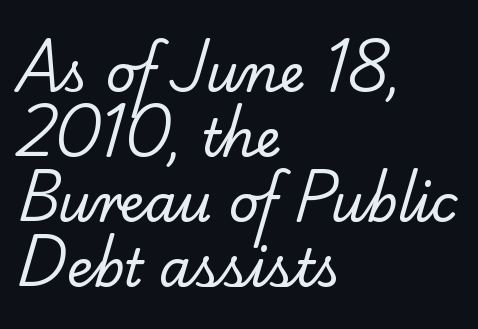
The leading is moderate, giving the passage an even texture. Do the characters align in a grid? No, the font is proportional. The font sits on the lighter half of the weight spectrum, regular included. A typesetter would call this zero additional tracking. Letters rest on an invisible, unmarked baseline.
